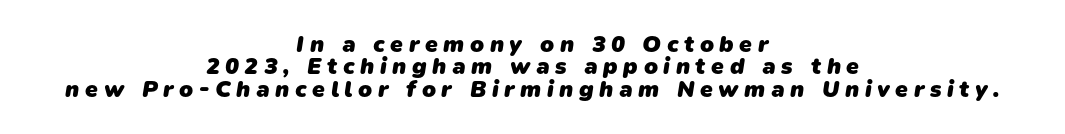
Q: Is the text bold? A: Yes.
Q: Is the text underlined? A: No.
Q: How is the paragraph aligned? A: Centered.
Q: Is the spacing between letters normal or unusually wide? A: Unusually wide.
Q: Is the spacing between lines tight, normal or loose? A: Tight.
